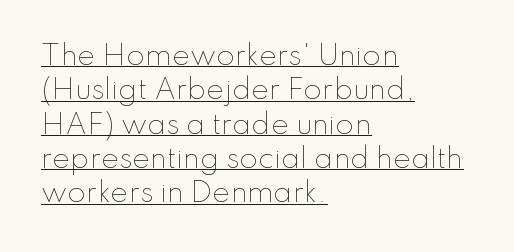
No italicization has been applied; the sample stays upright. This sample is left-justified, so line endings fall wherever the words run out. Whoever set this chose a conventional vertical rhythm. Weight class: somewhere from thin through regular.
